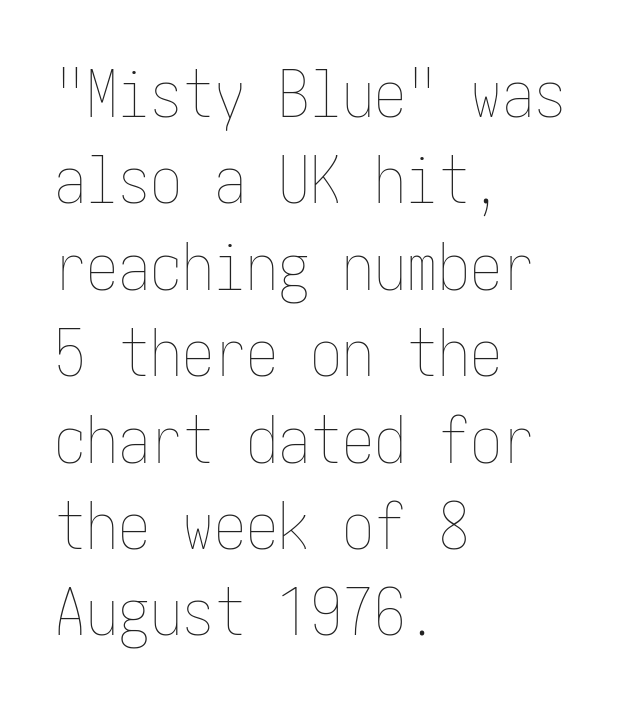
{"italic": "no", "bold": "no", "weight": "thin", "width": "condensed", "stroke_contrast": "low", "x_height": "medium", "underline": "no", "align": "left", "line_spacing": "normal", "line_spacing_ratio": 1.35, "letter_spacing": "normal", "letter_spacing_em": 0.0, "glyph_px": 64}
